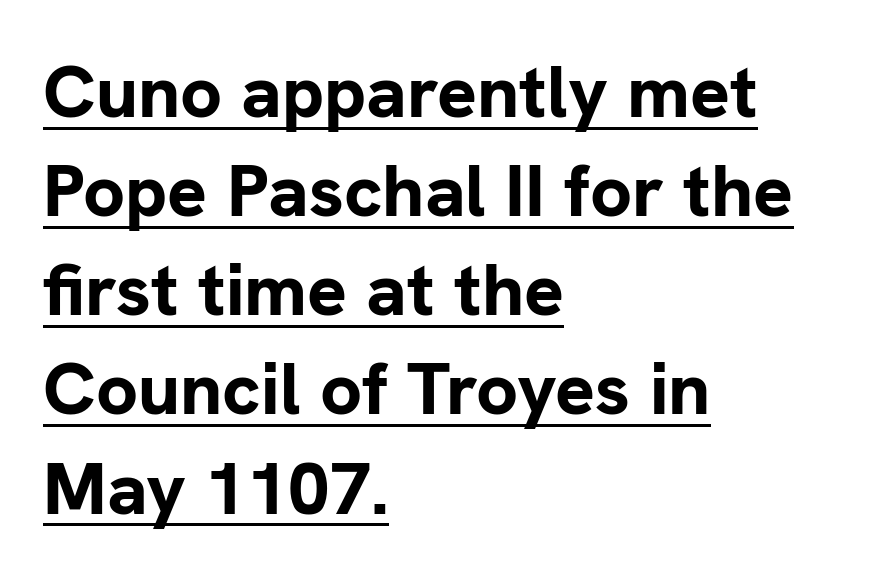
{"serif": "no", "italic": "no", "bold": "yes", "weight": "bold", "width": "normal", "stroke_contrast": "low", "x_height": "medium", "monospaced": "no", "underline": "yes", "align": "left", "line_spacing": "normal", "line_spacing_ratio": 1.34, "letter_spacing": "normal", "letter_spacing_em": 0.0, "glyph_px": 74}
